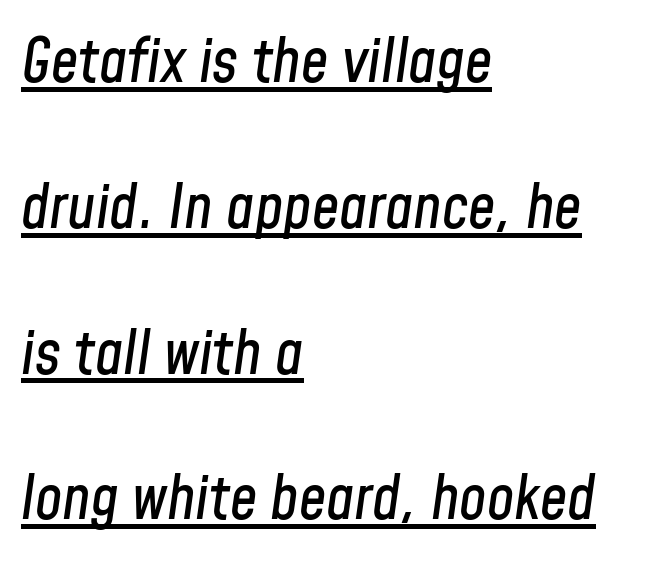
{"italic": "yes", "lean": "right", "slant_degrees": 8, "width": "condensed", "stroke_contrast": "low", "x_height": "medium", "monospaced": "no", "underline": "yes", "align": "left", "line_spacing": "loose", "line_spacing_ratio": 2.39, "letter_spacing": "normal", "letter_spacing_em": 0.0, "glyph_px": 61}
